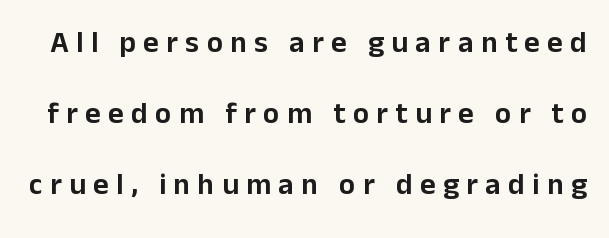
Leading: increased. Underline: absent. Posture: vertical. Is the letter spacing exaggerated? Yes — the characters are pushed far apart. Character widths vary here, with narrow letters taking less room than wide ones. This rendering employs a face without finishing strokes, i.e., a sans-serif.
